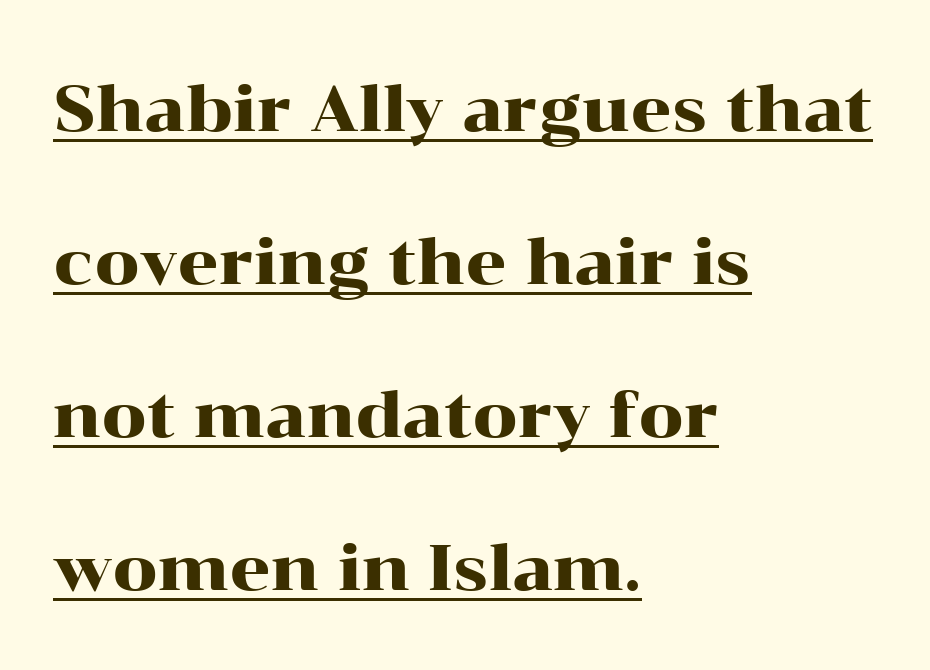
Airy leading. Varying glyph widths throughout — classic text-font behaviour. The tracking reads as untouched default to a designer's eye. The lettering holds an erect, upright posture throughout. Where is the straight margin? On the left. Looks like someone drew a line under every word here.
